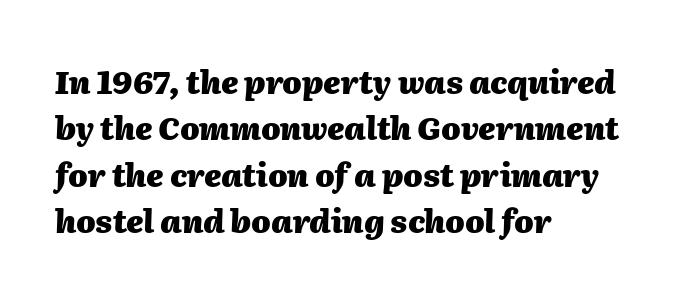
{"italic": "yes", "lean": "right", "slant_degrees": 2, "bold": "yes", "weight": "heavy", "width": "normal", "stroke_contrast": "medium", "x_height": "medium", "monospaced": "no", "underline": "no", "align": "left", "line_spacing": "normal", "line_spacing_ratio": 1.5, "letter_spacing": "normal", "letter_spacing_em": 0.0, "glyph_px": 31}
